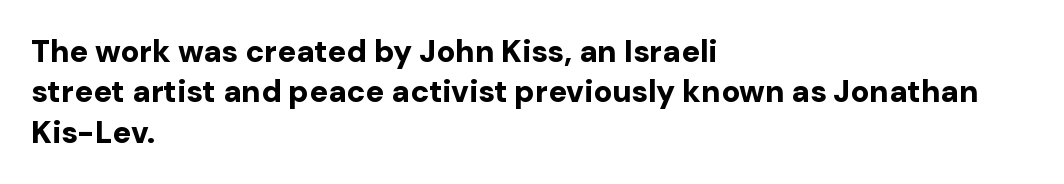
{"serif": "no", "italic": "no", "bold": "yes", "weight": "bold", "width": "normal", "stroke_contrast": "low", "x_height": "medium", "monospaced": "no", "underline": "no", "align": "left", "line_spacing": "normal", "line_spacing_ratio": 1.3, "letter_spacing": "normal", "letter_spacing_em": 0.0, "glyph_px": 31}
